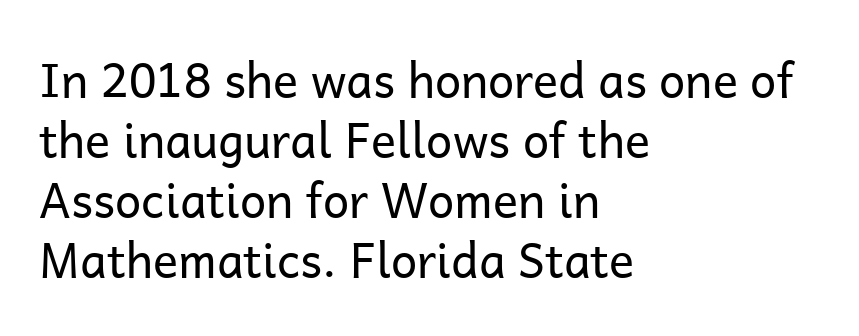
{"serif": "no", "italic": "no", "bold": "no", "weight": "regular", "width": "normal", "stroke_contrast": "low", "x_height": "medium", "monospaced": "no", "underline": "no", "align": "left", "line_spacing": "normal", "line_spacing_ratio": 1.28, "letter_spacing": "normal", "letter_spacing_em": 0.0, "glyph_px": 47}
